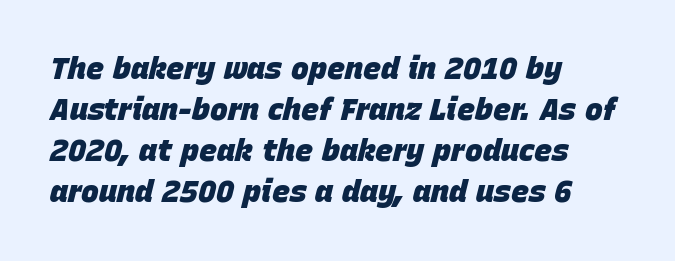
{"italic": "yes", "lean": "right", "slant_degrees": 15, "bold": "yes", "weight": "heavy", "width": "normal", "stroke_contrast": "low", "x_height": "large", "monospaced": "no", "underline": "no", "align": "left", "line_spacing": "normal", "line_spacing_ratio": 1.37, "letter_spacing": "normal", "letter_spacing_em": 0.0, "glyph_px": 30}
